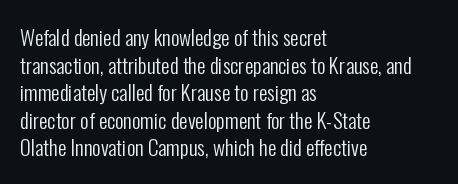
The image shows 21 px text type, upright; set left-aligned, normal line spacing (1.31x), normal letter spacing, not underlined.
